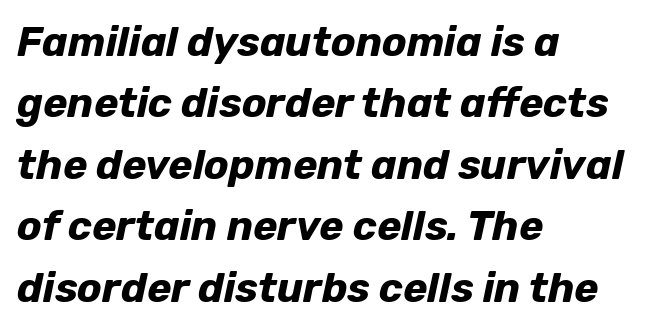
Q: Is the text bold? A: Yes.
Q: Is the text italic (slanted)? A: Yes, it leans right by about 12 degrees.
Q: Is the text underlined? A: No.
Q: How is the paragraph aligned? A: Left-aligned.
Q: Is the spacing between letters normal or unusually wide? A: Normal.
Q: Is the spacing between lines tight, normal or loose? A: Normal.
Q: Width (condensed, normal, or wide)? A: Normal.
Q: Stroke contrast? A: Low.
Q: x-height? A: Medium.
Q: Monospaced? A: No.
